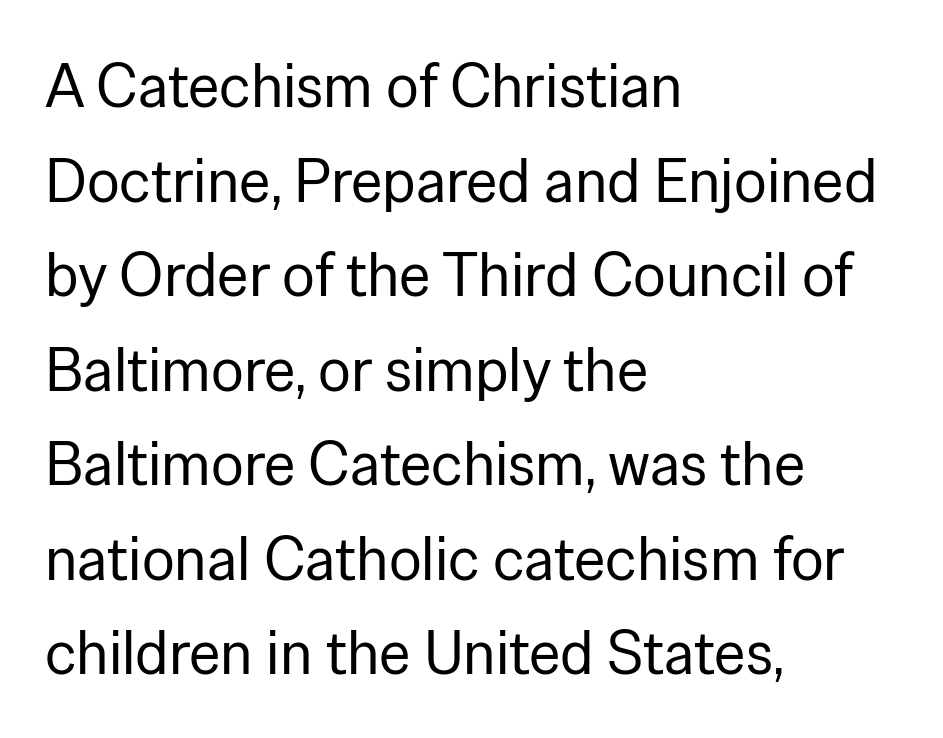
{"serif": "no", "italic": "no", "bold": "no", "weight": "regular", "width": "normal", "stroke_contrast": "low", "x_height": "medium", "monospaced": "no", "underline": "no", "align": "left", "line_spacing": "normal", "line_spacing_ratio": 1.55, "letter_spacing": "normal", "letter_spacing_em": 0.0, "glyph_px": 61}
